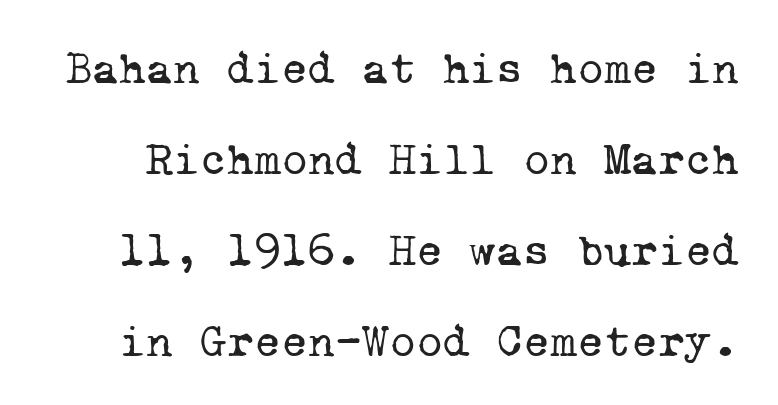
The image shows 46 px regular-weight serif type, monospaced; set loose line spacing (1.98x), normal letter spacing, not underlined; low stroke contrast and a medium x-height.
